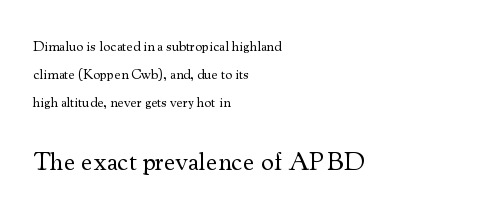
The image shows 26 px text type, upright; set left-aligned, loose line spacing (1.99x), normal letter spacing, not underlined; the second (bottom) block is 1.86x larger.
